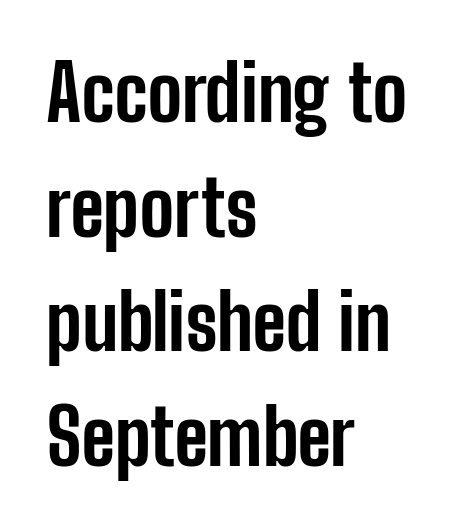
Interline gaps are of average width in this sample. Glance below the letters and you will spot only blank space. Posture: vertical. These lines are rendered in a variable-pitch font.
